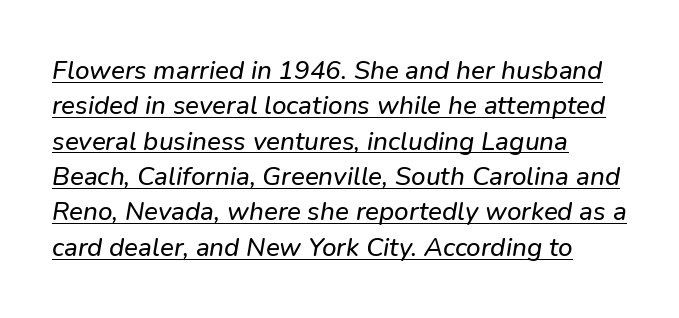
Q: Is the text underlined? A: Yes.
Q: How is the paragraph aligned? A: Left-aligned.
Q: Is the spacing between letters normal or unusually wide? A: Normal.
Q: Is the spacing between lines tight, normal or loose? A: Normal.
